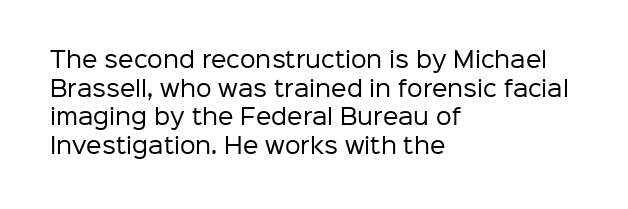
The image shows 22 px text type, upright; set left-aligned, normal line spacing (1.3x), normal letter spacing, not underlined.
